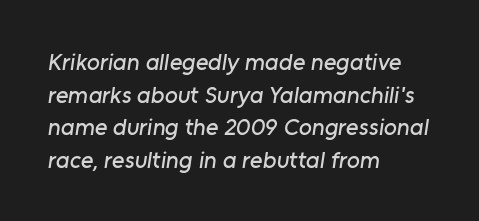
The image shows 24 px text type; set left-aligned, normal line spacing (1.36x), normal letter spacing, not underlined.
